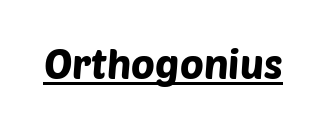
Is this a fixed-width face? No — the glyphs have proportional, varying widths. The rendered words wear a rule along their underside. No extra tracking has been applied to these lines. Check where the strokes stop: nothing finishes them off — pure sans.
